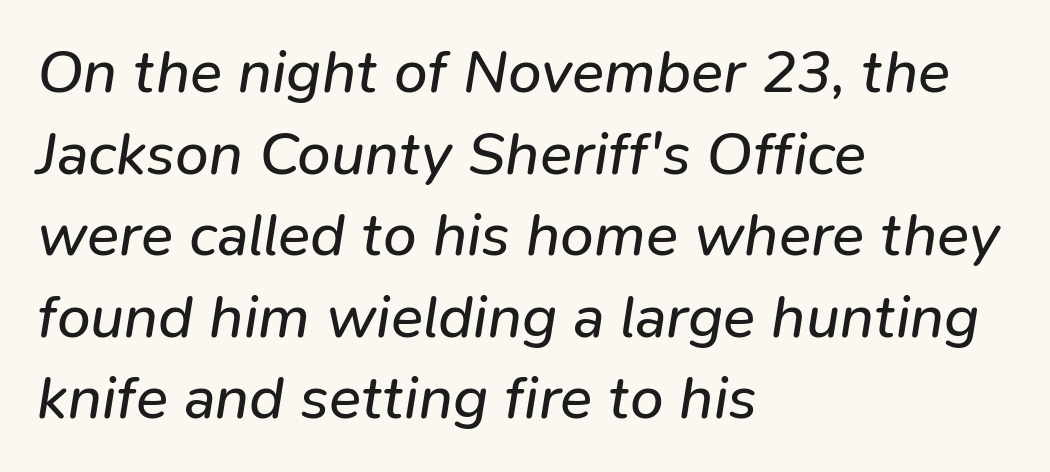
The image shows 60 px regular-weight type, italic (leaning right); set left-aligned, normal line spacing (1.36x), normal letter spacing, not underlined; low stroke contrast and a medium x-height.
